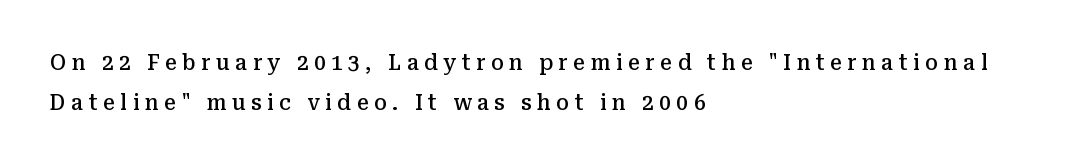
{"italic": "no", "bold": "semi", "underline": "no", "align": "left", "line_spacing": "loose", "line_spacing_ratio": 1.9, "letter_spacing": "wide", "letter_spacing_em": 0.26, "glyph_px": 21}
